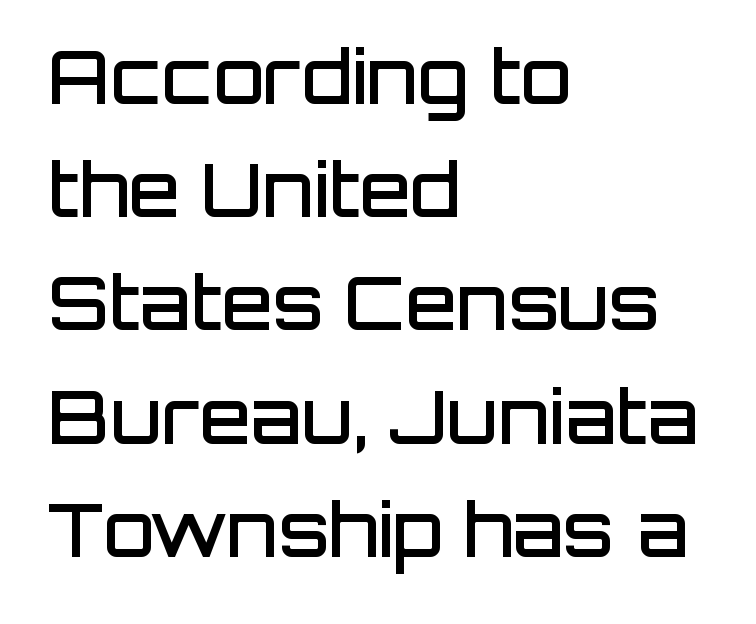
{"serif": "no", "italic": "no", "bold": "semi", "weight": "semibold", "width": "normal", "stroke_contrast": "low", "x_height": "large", "monospaced": "no", "underline": "no", "align": "left", "line_spacing": "normal", "line_spacing_ratio": 1.53, "letter_spacing": "normal", "letter_spacing_em": 0.0, "glyph_px": 74}
